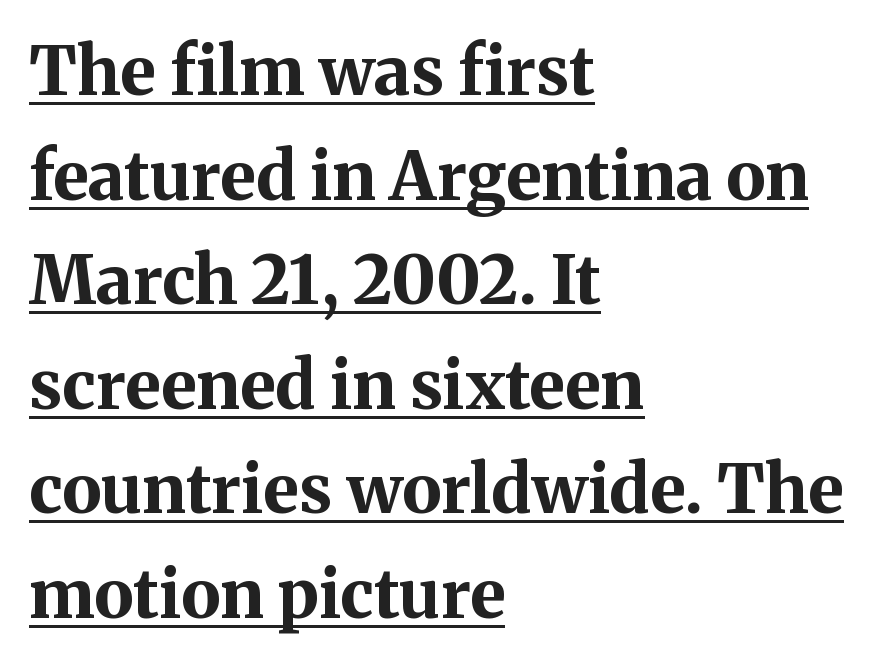
{"serif": "yes", "italic": "no", "bold": "yes", "weight": "bold", "width": "normal", "stroke_contrast": "medium", "x_height": "medium", "monospaced": "no", "underline": "yes", "align": "left", "line_spacing": "normal", "line_spacing_ratio": 1.56, "letter_spacing": "normal", "letter_spacing_em": 0.0, "glyph_px": 67}
